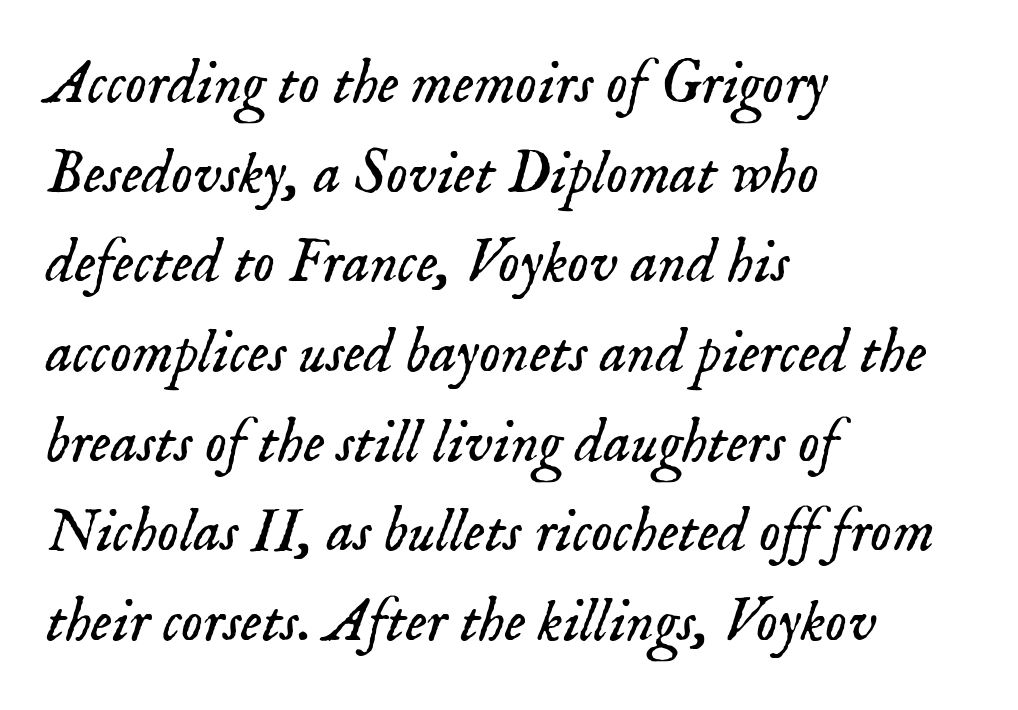
Descender tails drop into unmarked territory. Letters have the restrained weight of plain body copy at most. Spacing verdict: proportional, widths tailored to each character. Typographically, this falls in the serif category. This block has exactly the height ordinary leading produces.
